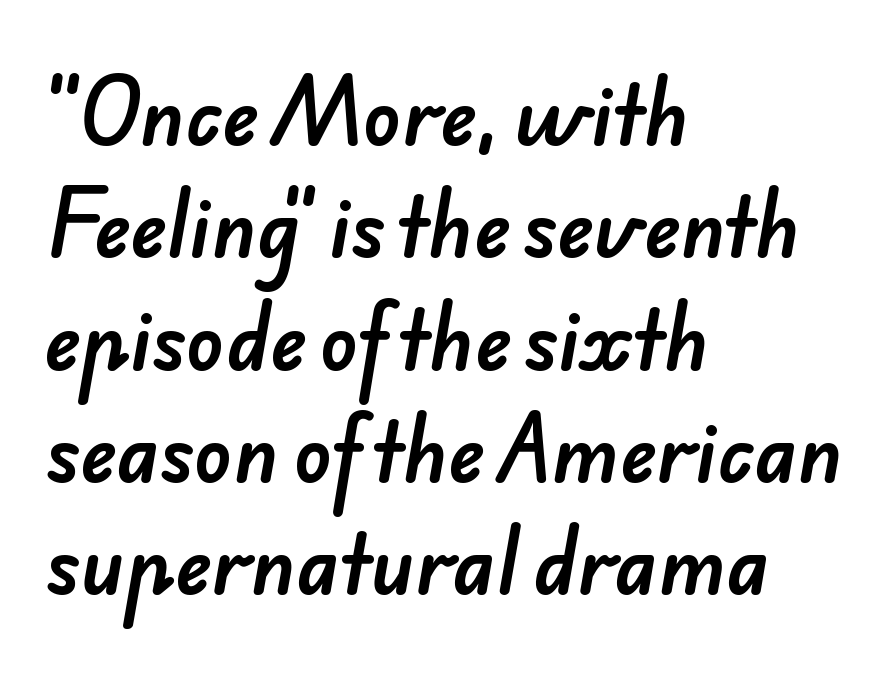
Q: Is the typeface a serif or a sans-serif typeface? A: Sans-serif.
Q: Is the text underlined? A: No.
Q: How is the paragraph aligned? A: Left-aligned.
Q: Is the spacing between letters normal or unusually wide? A: Normal.
Q: Is the spacing between lines tight, normal or loose? A: Normal.
Q: Width (condensed, normal, or wide)? A: Normal.
Q: Stroke contrast? A: Low.
Q: x-height? A: Small.
Q: Monospaced? A: No.
